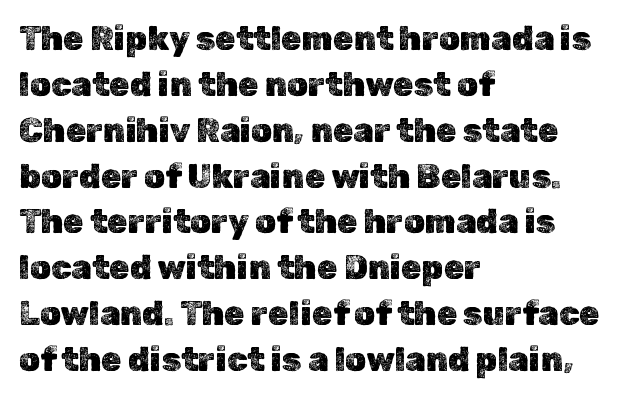
Q: Is the text italic (slanted)? A: No, it is upright.
Q: Is the text underlined? A: No.
Q: How is the paragraph aligned? A: Left-aligned.
Q: Is the spacing between letters normal or unusually wide? A: Normal.
Q: Is the spacing between lines tight, normal or loose? A: Normal.
Q: Width (condensed, normal, or wide)? A: Normal.
Q: x-height? A: Medium.
Q: Monospaced? A: No.
